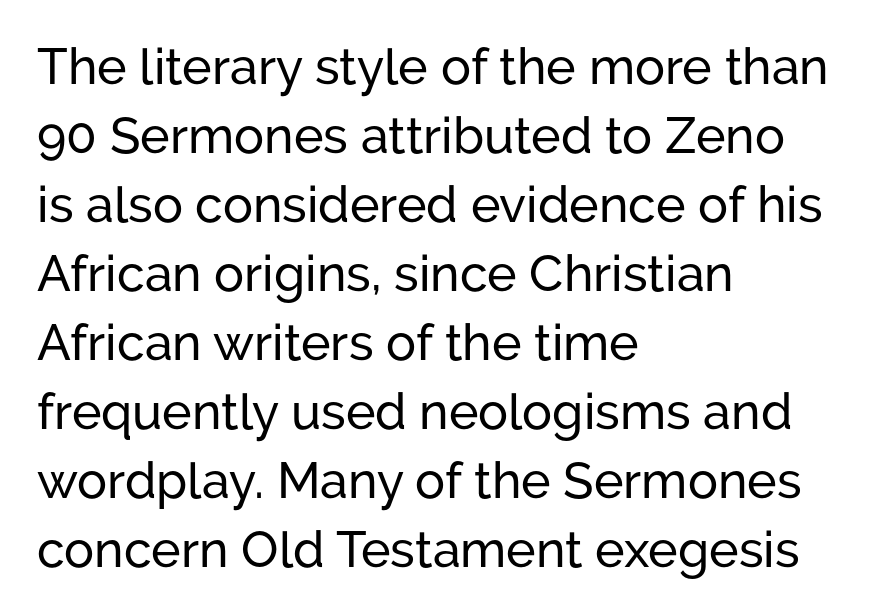
{"serif": "no", "italic": "no", "width": "normal", "stroke_contrast": "low", "x_height": "medium", "monospaced": "no", "underline": "no", "align": "left", "line_spacing": "normal", "line_spacing_ratio": 1.38, "letter_spacing": "normal", "letter_spacing_em": 0.0, "glyph_px": 50}
